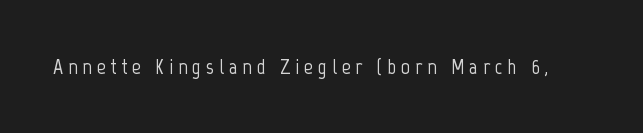
Honestly, the letter spacing is so wide it's the main thing you notice. The letters stand straight up with perfectly vertical stems. Plain, unruled lines of type.
